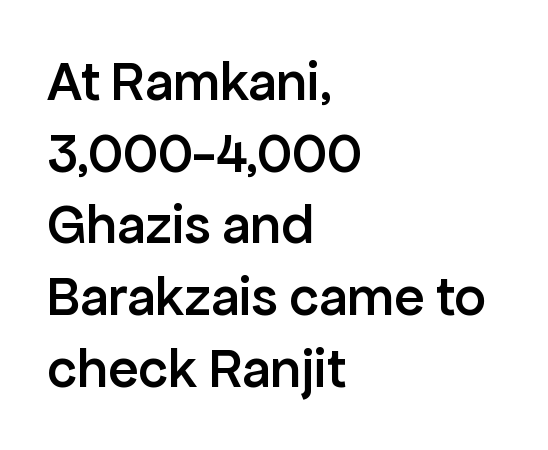
Q: Is the text bold? A: Semi-bold.
Q: Is the text italic (slanted)? A: No, it is upright.
Q: Is the typeface a serif or a sans-serif typeface? A: Sans-serif.
Q: Is the text underlined? A: No.
Q: How is the paragraph aligned? A: Left-aligned.
Q: Is the spacing between letters normal or unusually wide? A: Normal.
Q: Is the spacing between lines tight, normal or loose? A: Normal.
Q: Width (condensed, normal, or wide)? A: Normal.
Q: Stroke contrast? A: Low.
Q: x-height? A: Medium.
Q: Monospaced? A: No.
